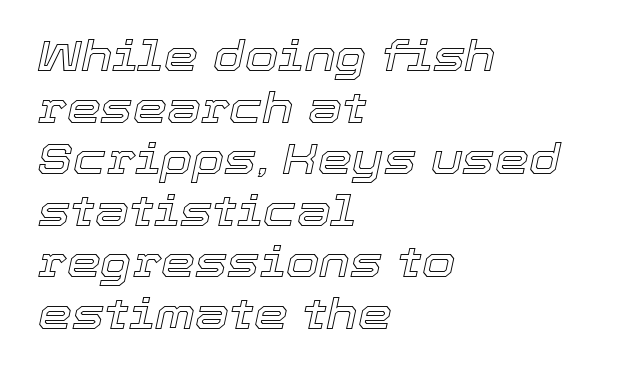
Looks like regular typesetting: each glyph gets only the width it needs. Each word holds together tightly as a unit, with standard inter-letter gaps. Words float on clear page, feet unadorned. Where is the straight margin? On the left.
